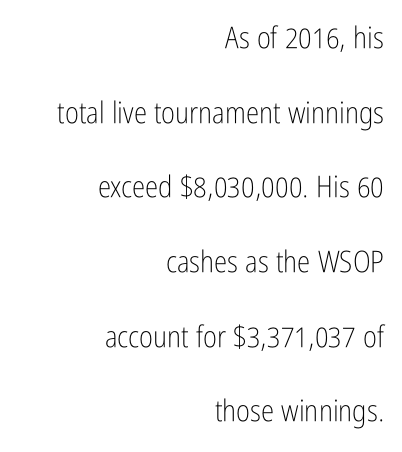
Q: Is the text bold? A: No.
Q: Is the text italic (slanted)? A: No, it is upright.
Q: Is the typeface a serif or a sans-serif typeface? A: Sans-serif.
Q: Is the text underlined? A: No.
Q: How is the paragraph aligned? A: Right-aligned.
Q: Is the spacing between letters normal or unusually wide? A: Normal.
Q: Is the spacing between lines tight, normal or loose? A: Loose.
Q: Width (condensed, normal, or wide)? A: Condensed.
Q: Stroke contrast? A: Low.
Q: x-height? A: Medium.
Q: Monospaced? A: No.
